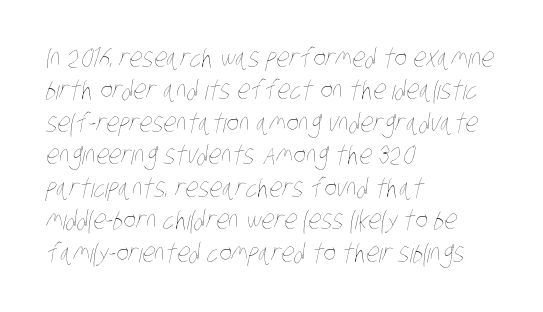
Each new line begins a customary step beneath the previous one. Counters stay open thanks to moderate or lighter strokes. The zone under the glyphs is completely vacant. Leftover space on each line is placed entirely after the last word. Between one letter and the next there's only the usual sliver of space.
